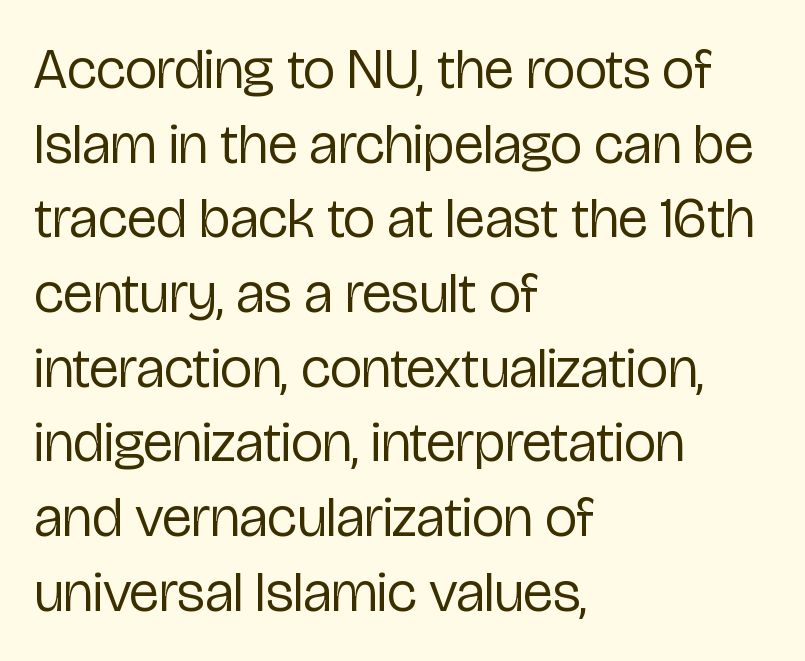
{"serif": "no", "italic": "no", "bold": "no", "weight": "regular", "width": "condensed", "stroke_contrast": "low", "x_height": "medium", "monospaced": "no", "underline": "no", "align": "left", "line_spacing": "normal", "line_spacing_ratio": 1.31, "letter_spacing": "normal", "letter_spacing_em": 0.0, "glyph_px": 57}
